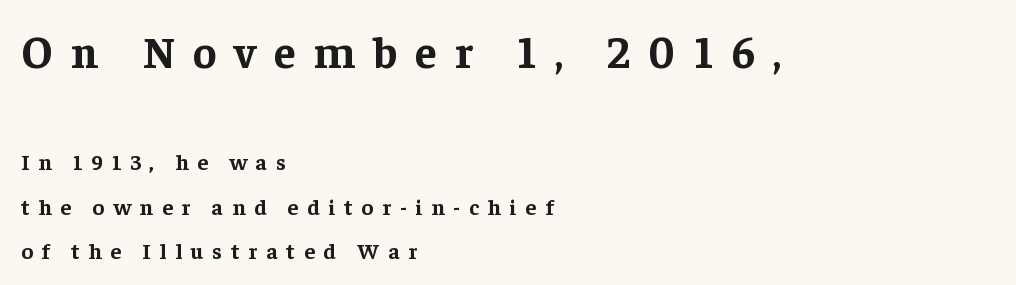
Q: Is the text bold? A: Yes.
Q: Is the text italic (slanted)? A: No, it is upright.
Q: Is the typeface a serif or a sans-serif typeface? A: Serif.
Q: Is the text underlined? A: No.
Q: How is the paragraph aligned? A: Left-aligned.
Q: Is the spacing between letters normal or unusually wide? A: Unusually wide.
Q: Is the spacing between lines tight, normal or loose? A: Loose.
Q: Which block of text is set in a larger size, the first (top) or the second (bottom)? A: The first (top) one.
Q: Width (condensed, normal, or wide)? A: Normal.
Q: Stroke contrast? A: Low.
Q: x-height? A: Medium.
Q: Monospaced? A: No.
